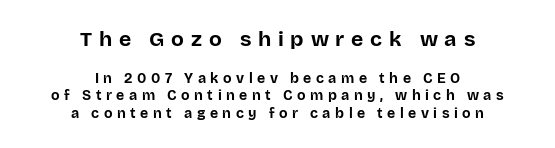
The image shows 21 px bold type, upright; set centered, line spacing 1.24x, unusually wide letter spacing (+0.32 em), not underlined; the first (top) block is 1.5x larger.
